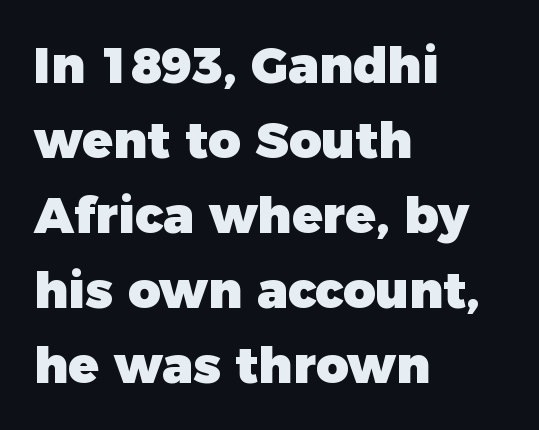
{"serif": "no", "italic": "no", "bold": "yes", "weight": "heavy", "width": "normal", "stroke_contrast": "low", "x_height": "medium", "monospaced": "no", "underline": "no", "align": "left", "line_spacing": "normal", "line_spacing_ratio": 1.5, "letter_spacing": "normal", "letter_spacing_em": 0.0, "glyph_px": 50}
